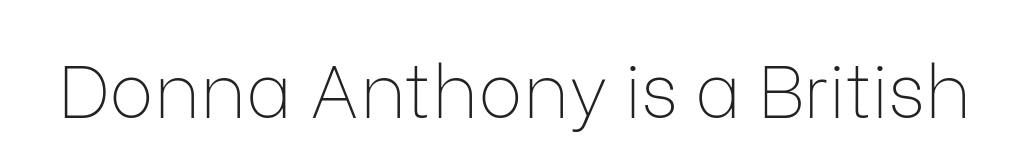
The image shows 74 px thin sans-serif type, upright; set normal letter spacing, not underlined; low stroke contrast and a medium x-height.
